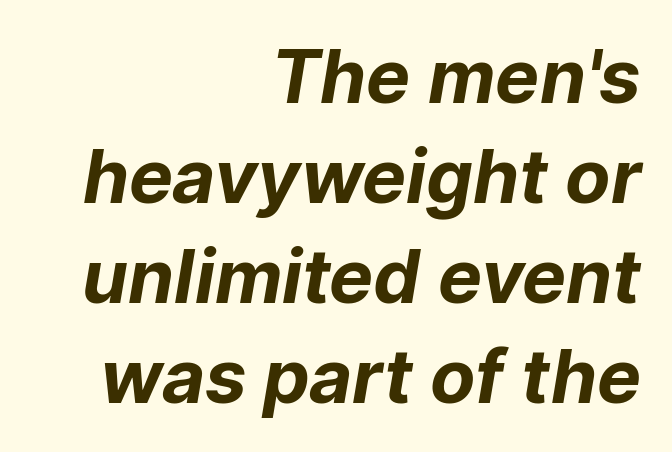
Q: Is the text bold? A: Yes.
Q: Is the typeface a serif or a sans-serif typeface? A: Sans-serif.
Q: Is the text underlined? A: No.
Q: How is the paragraph aligned? A: Right-aligned.
Q: Is the spacing between letters normal or unusually wide? A: Normal.
Q: Is the spacing between lines tight, normal or loose? A: Normal.
Q: Width (condensed, normal, or wide)? A: Normal.
Q: Stroke contrast? A: Low.
Q: x-height? A: Medium.
Q: Monospaced? A: No.
